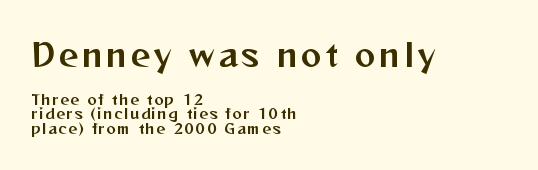
Horizontally, the lines are justified to the leading edge only. The string is rendered with underlining switched off. Notice how the stems are strictly vertical — no italics here. Type style note: lacks serifs.
